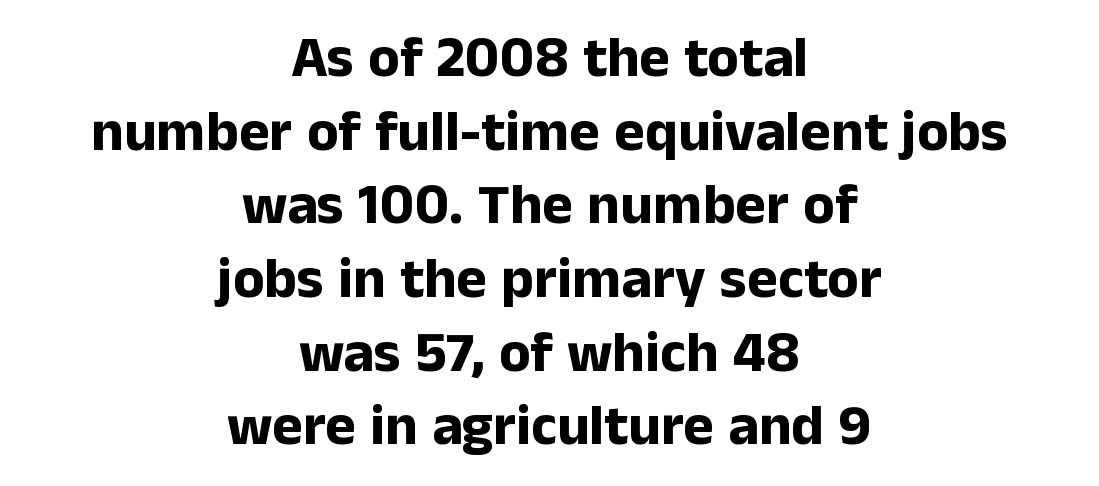
The image shows 58 px bold sans-serif type, upright; set centered, normal line spacing (1.27x), normal letter spacing, not underlined; low stroke contrast and a medium x-height.
